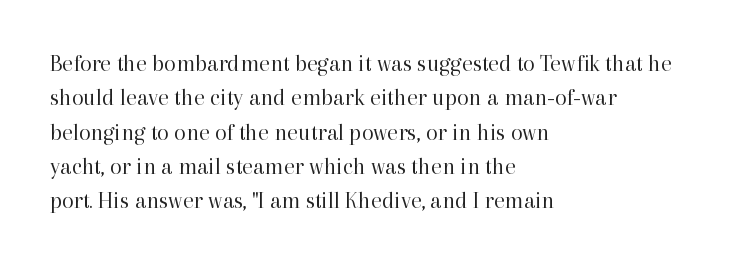
Q: Is the text bold? A: No.
Q: Is the text italic (slanted)? A: No, it is upright.
Q: Is the text underlined? A: No.
Q: How is the paragraph aligned? A: Left-aligned.
Q: Is the spacing between letters normal or unusually wide? A: Normal.
Q: Is the spacing between lines tight, normal or loose? A: Normal.
